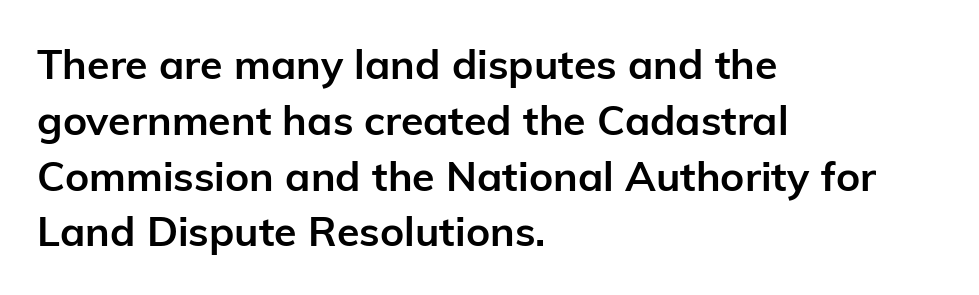
The image shows 41 px semibold sans-serif type, upright; set left-aligned, normal line spacing (1.36x), normal letter spacing, not underlined; low stroke contrast and a medium x-height.
